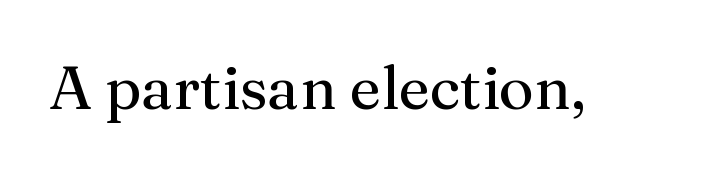
Think of a printed novel: that variable character pitch is what you see here. Unlike a clean sans, this face finishes its strokes with serifs. Compared with typical body copy, the letter spacing here is the same. Is this a heavy cut? Hardly; it is regular or lighter. When letters stand straight like this, we call the style roman or upright. The area under the type is left untouched.
